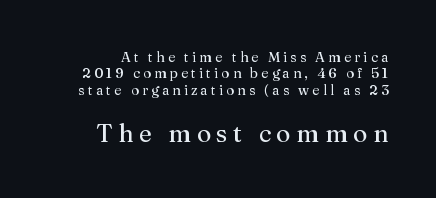
Weight: regular or lighter. Look at the glyph heights: the lower group is clearly the bigger setting. Vertical strokes here are truly vertical. There is plenty of visible air inserted between adjacent glyphs. Any mark beneath the type? The region is blank.
